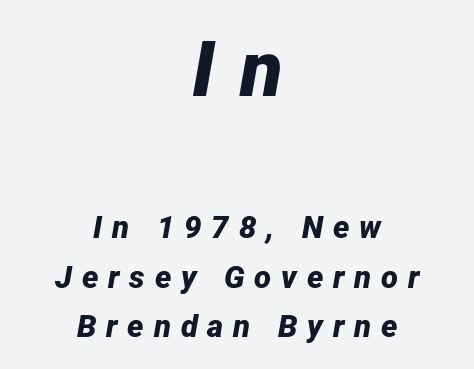
Does the leading feel generous? No, just average. The letters are bold, with thick, heavy strokes. Slant detected: the letters are inclined. Of the two passages, the one on top uses the larger point size. The passage shown is typed in a proportional face where columns would drift.
